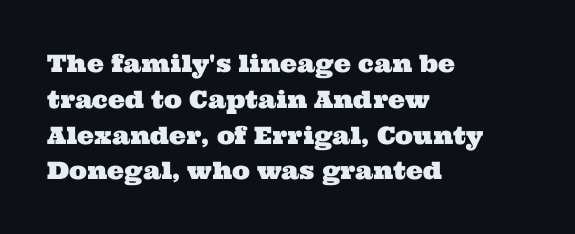
The image shows 24 px text type; set left-aligned, normal line spacing (1.49x), normal letter spacing, not underlined.
